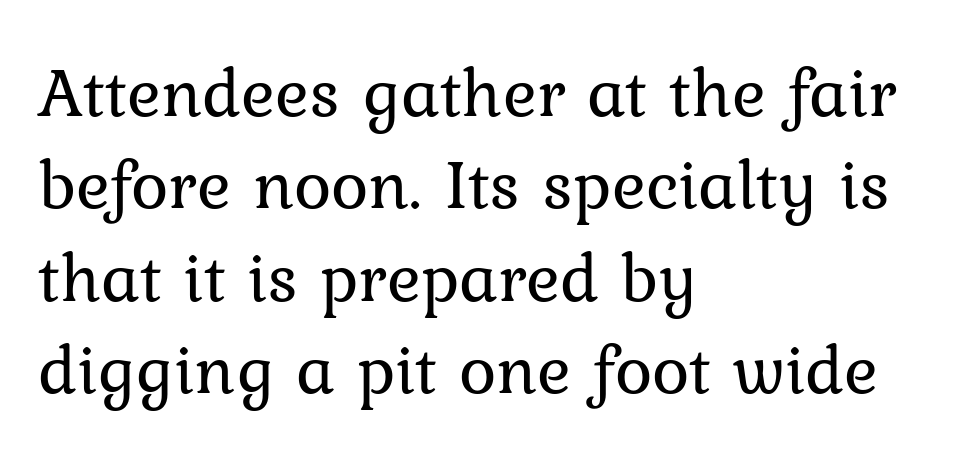
{"serif": "yes", "italic": "no", "bold": "no", "weight": "regular", "width": "normal", "stroke_contrast": "low", "x_height": "medium", "monospaced": "no", "underline": "no", "align": "left", "line_spacing": "normal", "line_spacing_ratio": 1.3, "letter_spacing": "normal", "letter_spacing_em": 0.0, "glyph_px": 71}
